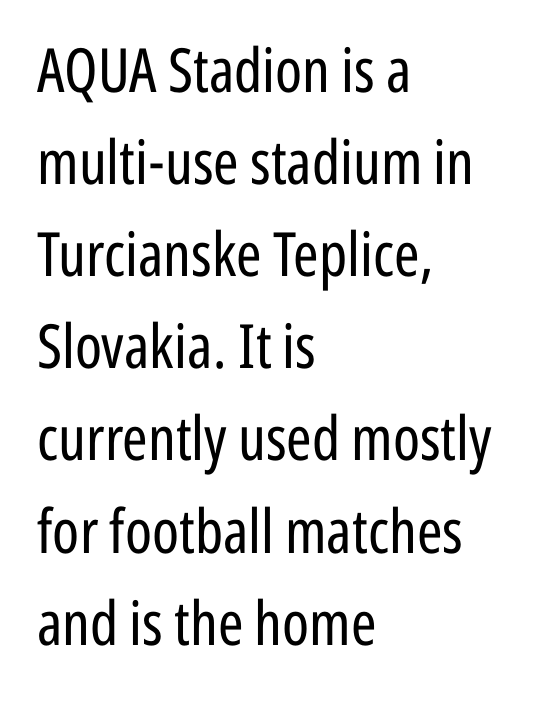
Is this a heavy cut? Hardly; it is regular or lighter. Anything drawn beneath the words? Only blank space. Typeset ragged right — the left edge is the straight one. To sum up the face: it is a sans, with no serifs. Honestly, the letter spacing is just normal — you wouldn't notice it.
